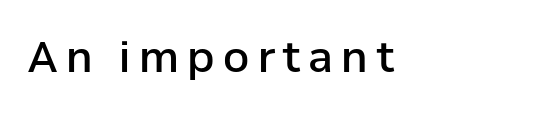
The rendering uses natural spacing where letterforms have individual widths. Serif or sans? Sans — the stroke terminals are bare. The gap between lines stays unmarked. The letters stand straight up with perfectly vertical stems. The typesetting leans somewhat heavy: a semibold. Is the letter spacing exaggerated? Yes — the characters are pushed far apart.
